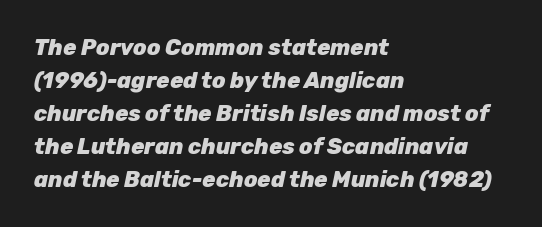
{"italic": "yes", "lean": "right", "slant_degrees": 12, "bold": "yes", "underline": "no", "align": "left", "line_spacing": "normal", "line_spacing_ratio": 1.5, "letter_spacing": "normal", "letter_spacing_em": 0.0, "glyph_px": 22}
